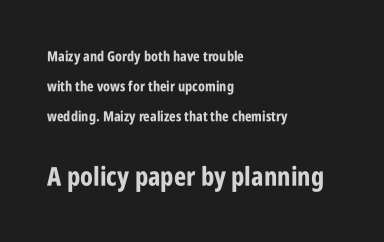
Vertical spacing — loose. Strokes here are thick enough to call this a true bold. This sample uses an upright cut, with every glyph sitting square on the baseline. A clean baseline with only descenders dipping below it.
